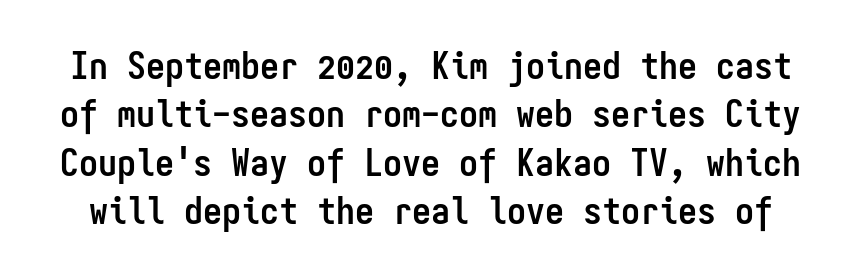
The image shows 38 px semibold, condensed sans-serif type, upright, monospaced; set normal line spacing (1.27x), normal letter spacing, not underlined; low stroke contrast and a medium x-height.
